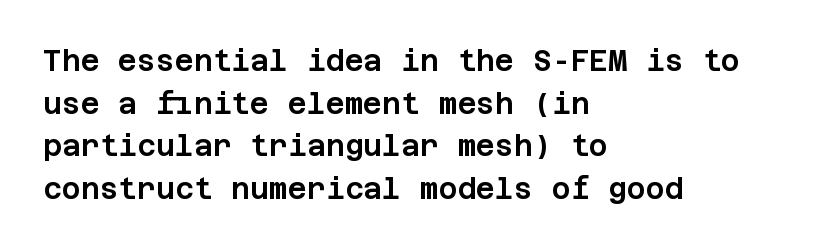
{"serif": "no", "italic": "no", "width": "normal", "stroke_contrast": "low", "x_height": "large", "underline": "no", "align": "left", "line_spacing": "normal", "line_spacing_ratio": 1.47, "letter_spacing": "normal", "letter_spacing_em": 0.0, "glyph_px": 29}
